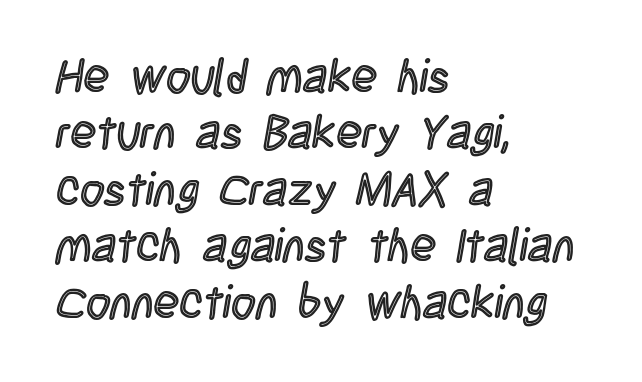
The image shows 47 px condensed type; set left-aligned, line spacing 1.2x, normal letter spacing, not underlined; a large x-height.
